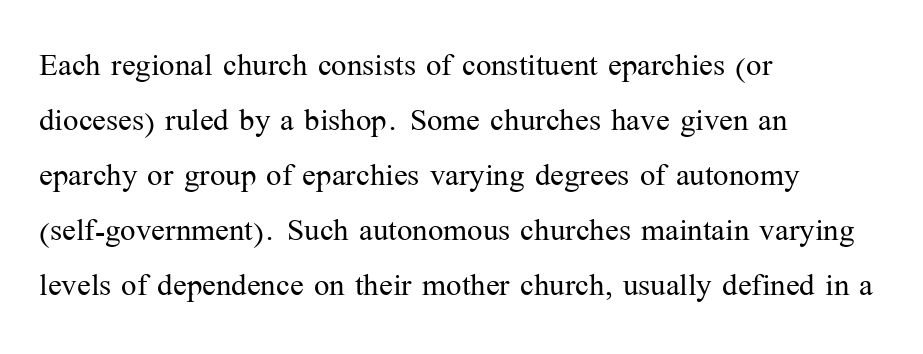
In terms of posture, this sample is upright. Type style note: has serifs. The lines are quadded left. The foot of each line stays bare and open.
